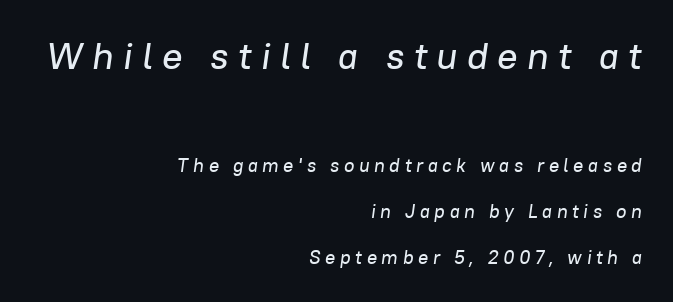
The image shows 38 px text type, italic (leaning right); set right-aligned, loose line spacing (2.42x), unusually wide letter spacing (+0.24 em), not underlined; the first (top) block is 2.0x larger; low stroke contrast and a medium x-height.
